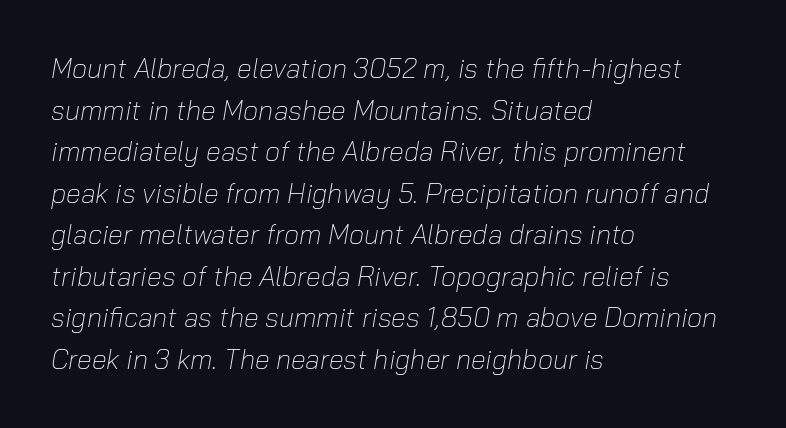
Q: Is the text bold? A: No.
Q: Is the text italic (slanted)? A: Yes, it leans right by about 10 degrees.
Q: Is the text underlined? A: No.
Q: How is the paragraph aligned? A: Left-aligned.
Q: Is the spacing between letters normal or unusually wide? A: Normal.
Q: Is the spacing between lines tight, normal or loose? A: Normal.
